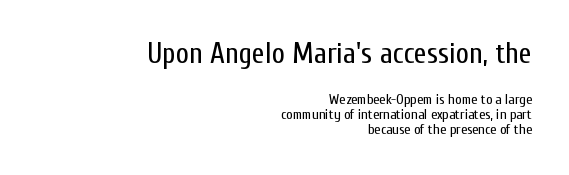
Q: Is the text bold? A: No.
Q: Is the text italic (slanted)? A: No, it is upright.
Q: Is the typeface a serif or a sans-serif typeface? A: Sans-serif.
Q: Is the text underlined? A: No.
Q: How is the paragraph aligned? A: Right-aligned.
Q: Is the spacing between letters normal or unusually wide? A: Normal.
Q: Is the spacing between lines tight, normal or loose? A: Tight.
Q: Which block of text is set in a larger size, the first (top) or the second (bottom)? A: The first (top) one.
Q: Width (condensed, normal, or wide)? A: Condensed.
Q: Stroke contrast? A: Low.
Q: x-height? A: Medium.
Q: Monospaced? A: No.
